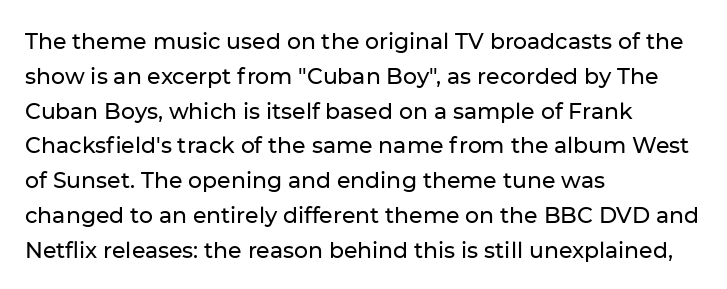
The image shows 22 px text type, upright; set left-aligned, normal line spacing (1.58x), normal letter spacing, not underlined.
